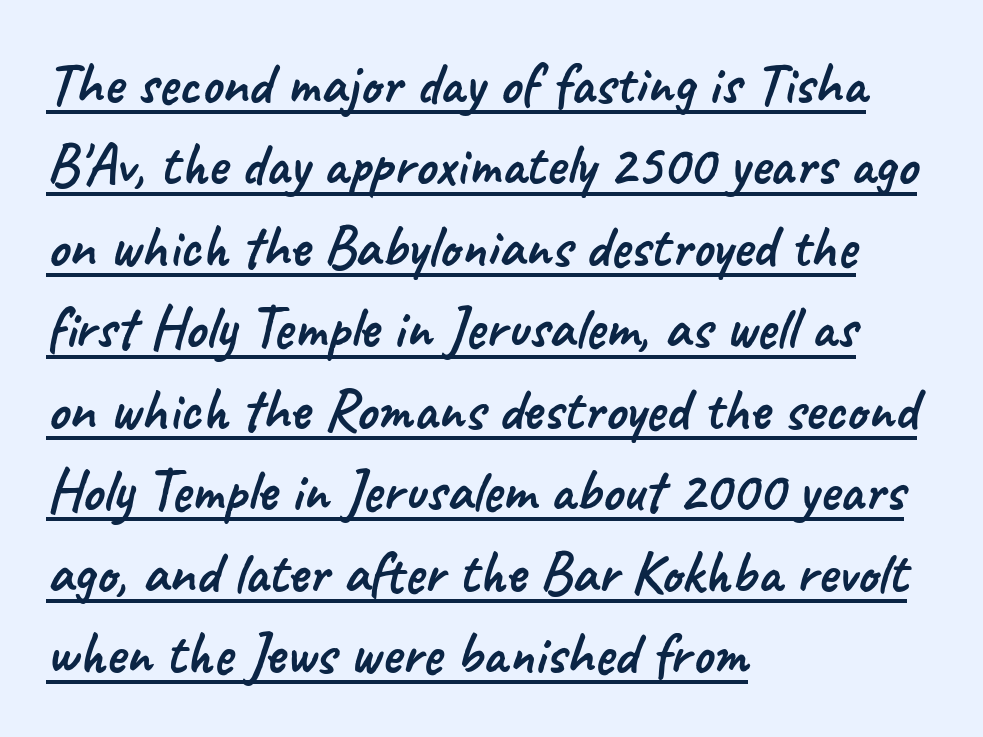
The image shows 59 px sans-serif type; set left-aligned, normal line spacing (1.38x), normal letter spacing, underlined; low stroke contrast and a small x-height.
